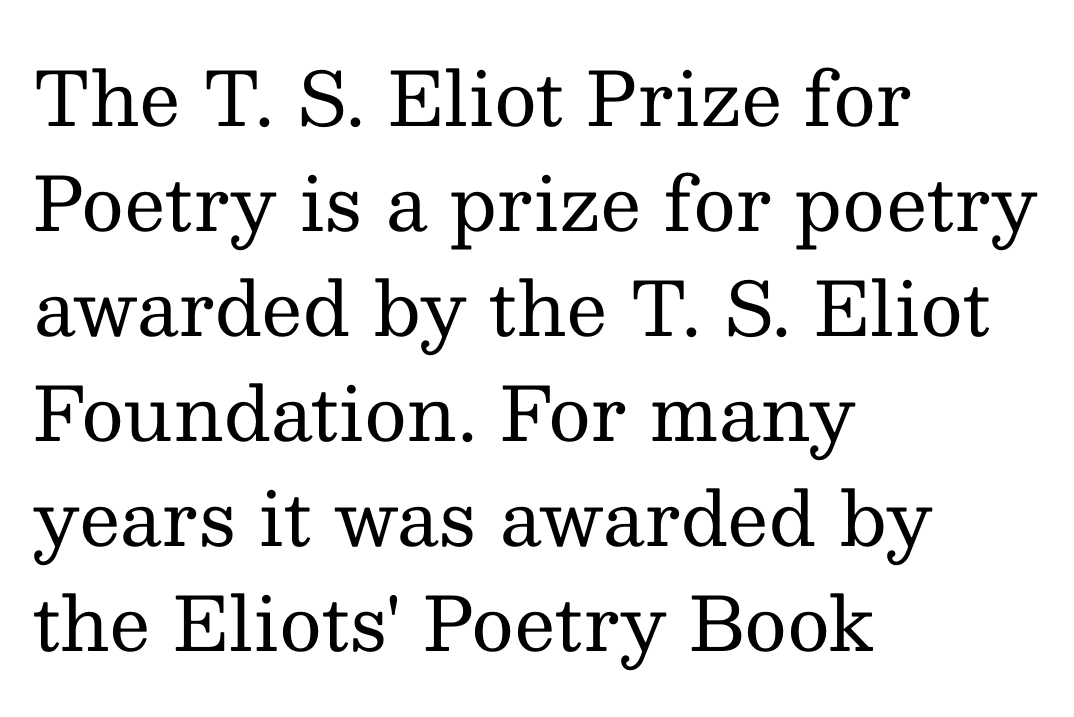
{"serif": "yes", "italic": "no", "bold": "no", "weight": "regular", "width": "normal", "stroke_contrast": "medium", "x_height": "medium", "monospaced": "no", "underline": "no", "align": "left", "line_spacing": "normal", "line_spacing_ratio": 1.42, "letter_spacing": "normal", "letter_spacing_em": 0.0, "glyph_px": 74}
